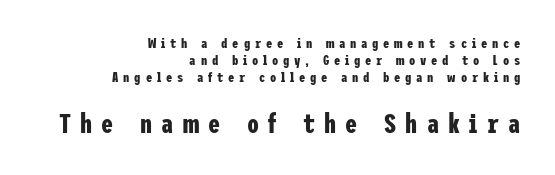
The image shows 27 px bold type, upright; set right-aligned, line spacing 1.23x, unusually wide letter spacing (+0.34 em), not underlined; the second (bottom) block is 1.93x larger.
